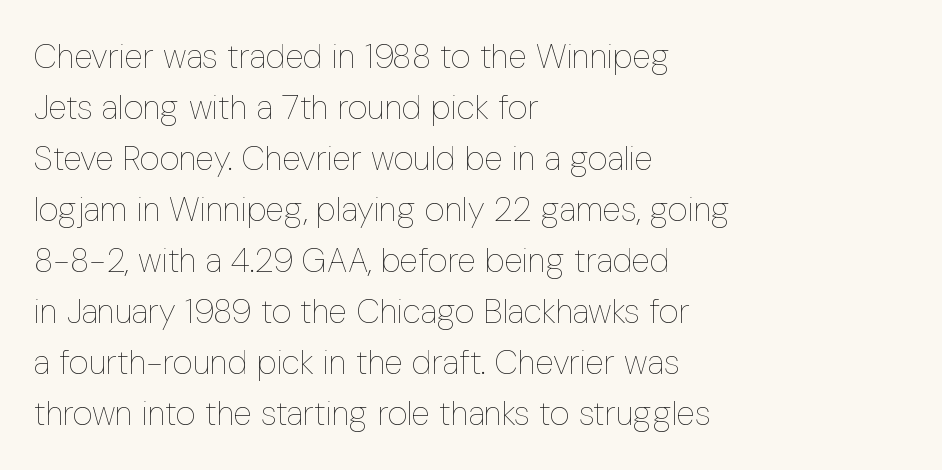
Q: Is the text bold? A: No.
Q: Is the text italic (slanted)? A: No, it is upright.
Q: Is the text underlined? A: No.
Q: How is the paragraph aligned? A: Left-aligned.
Q: Is the spacing between letters normal or unusually wide? A: Normal.
Q: Is the spacing between lines tight, normal or loose? A: Normal.
Q: Width (condensed, normal, or wide)? A: Condensed.
Q: Stroke contrast? A: Low.
Q: x-height? A: Medium.
Q: Monospaced? A: No.
